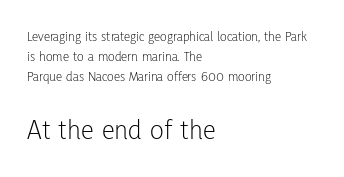
{"serif": "no", "italic": "no", "bold": "no", "weight": "light", "width": "condensed", "stroke_contrast": "low", "x_height": "medium", "monospaced": "no", "underline": "no", "align": "left", "line_spacing": "normal", "line_spacing_ratio": 1.44, "letter_spacing": "normal", "letter_spacing_em": 0.0, "larger_block": "second", "size_ratio": 2.07, "glyph_px": 29}
